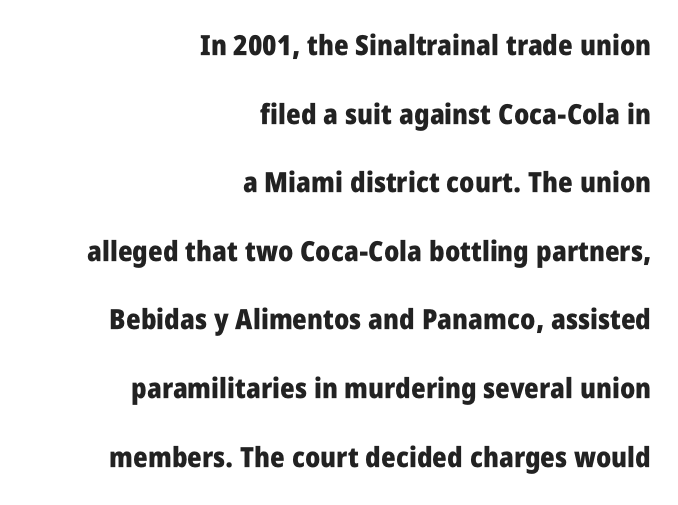
The paragraph shown leans on its right margin. The face used here has the dense, thick strokes of a bold. The space between consecutive lines is lavish. Looks like regular typesetting: each glyph gets only the width it needs. Words float on clear page, feet unadorned.
